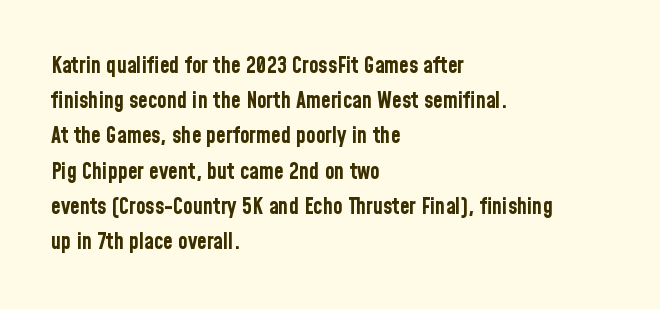
The image shows 22 px bold type, upright; set left-aligned, normal line spacing (1.6x), normal letter spacing, not underlined.
